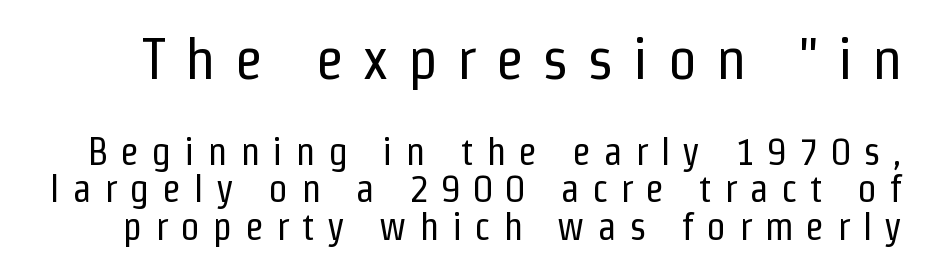
The axis of the letterforms is exactly vertical. Weight class: somewhere from thin through regular. Anything drawn beneath the words? Only blank space. The text was rendered using a sans face with plain stroke endings. Leading: reduced.
